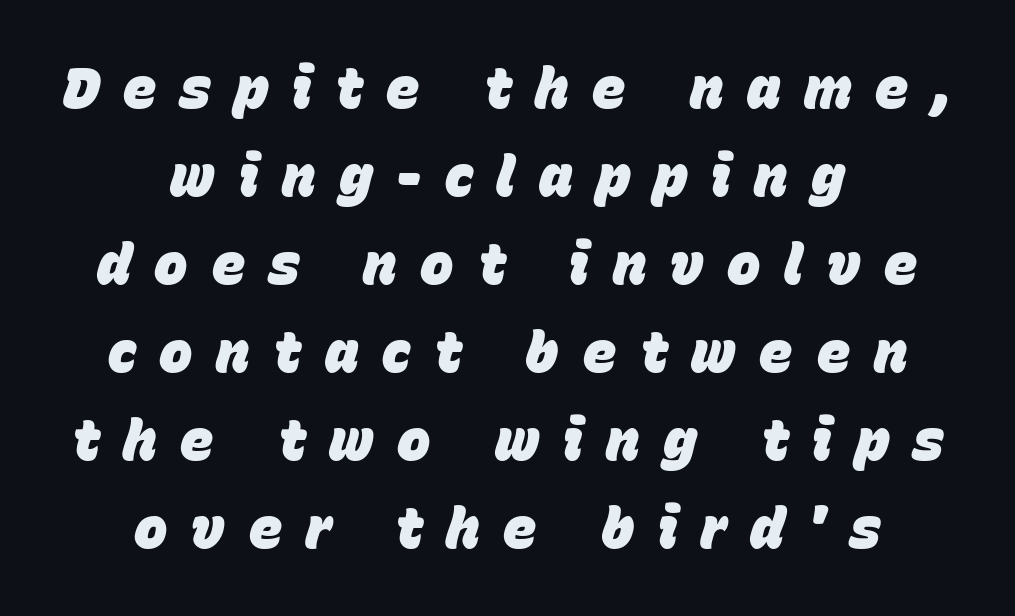
Its strokes are broad and dark, the hallmark of bold type. Whoever set this chose a conventional vertical rhythm. Quick note: underline off. In CSS terms this would be text-align: center. Glyph-to-glyph distance is far greater than everyday printed text.
